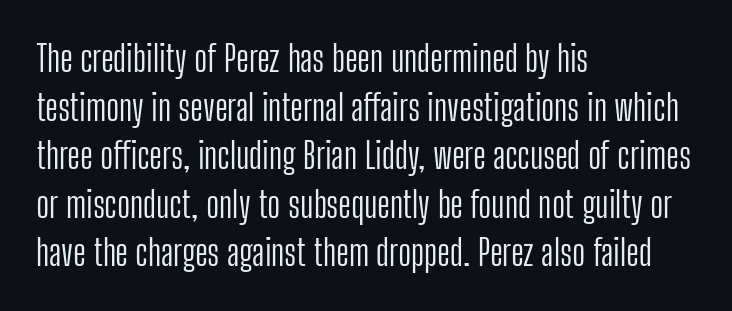
The image shows 36 px light, condensed sans-serif type, upright; set left-aligned, normal line spacing (1.35x), normal letter spacing, not underlined; low stroke contrast and a medium x-height.
